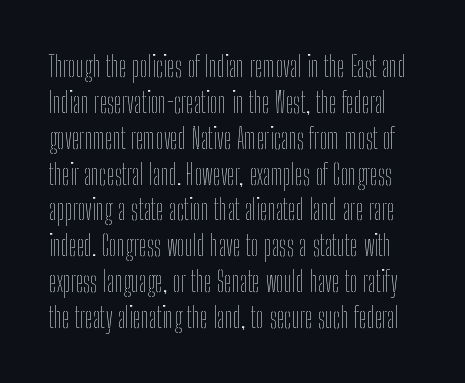
The image shows 28 px thin, condensed type, upright; set normal line spacing (1.28x), normal letter spacing, not underlined; low stroke contrast and a medium x-height.
